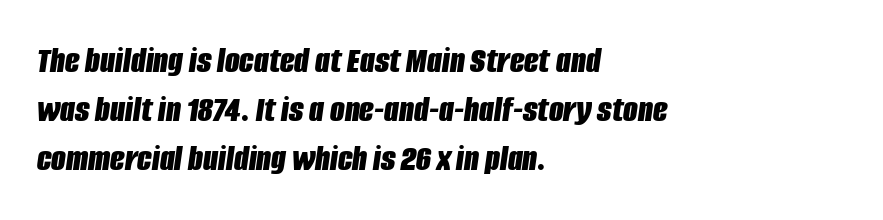
{"italic": "yes", "lean": "right", "slant_degrees": 8, "bold": "yes", "weight": "bold", "width": "condensed", "stroke_contrast": "low", "x_height": "large", "monospaced": "no", "underline": "no", "align": "left", "line_spacing": "normal", "line_spacing_ratio": 1.29, "letter_spacing": "normal", "letter_spacing_em": 0.0, "glyph_px": 38}
